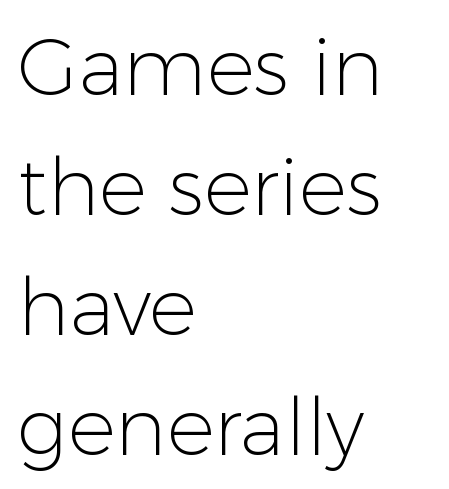
{"serif": "no", "italic": "no", "bold": "no", "weight": "light", "width": "normal", "stroke_contrast": "low", "x_height": "medium", "monospaced": "no", "underline": "no", "align": "left", "line_spacing": "normal", "line_spacing_ratio": 1.5, "letter_spacing": "normal", "letter_spacing_em": 0.0, "glyph_px": 80}
